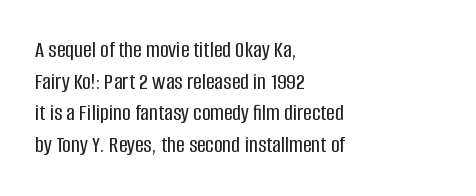
Q: Is the text italic (slanted)? A: No, it is upright.
Q: Is the text underlined? A: No.
Q: How is the paragraph aligned? A: Left-aligned.
Q: Is the spacing between letters normal or unusually wide? A: Normal.
Q: Is the spacing between lines tight, normal or loose? A: Normal.
